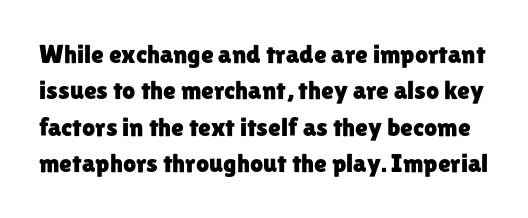
Q: Is the text italic (slanted)? A: No, it is upright.
Q: Is the text underlined? A: No.
Q: Is the spacing between letters normal or unusually wide? A: Normal.
Q: Is the spacing between lines tight, normal or loose? A: Normal.
